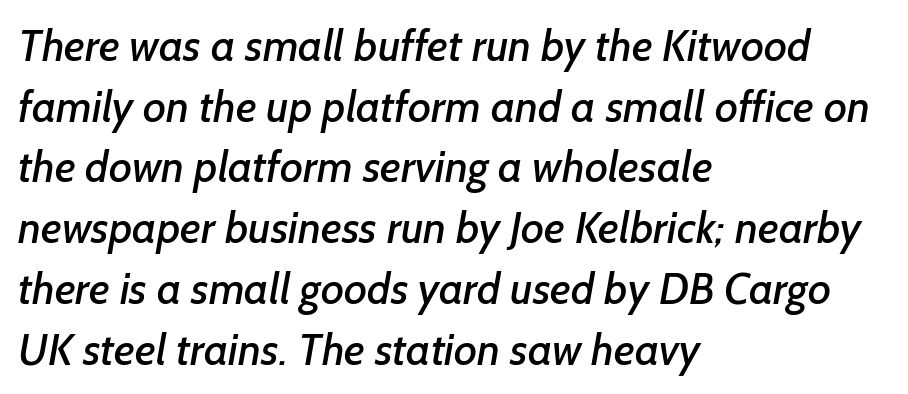
The image shows 44 px sans-serif type; set left-aligned, normal line spacing (1.38x), normal letter spacing, not underlined; low stroke contrast and a medium x-height.
